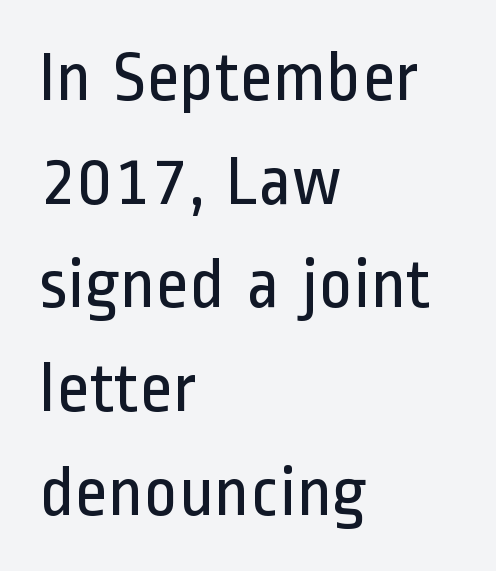
{"serif": "no", "italic": "no", "bold": "no", "weight": "regular", "width": "condensed", "stroke_contrast": "low", "x_height": "medium", "monospaced": "no", "underline": "no", "align": "left", "line_spacing": "normal", "line_spacing_ratio": 1.44, "letter_spacing": "normal", "letter_spacing_em": 0.0, "glyph_px": 72}
